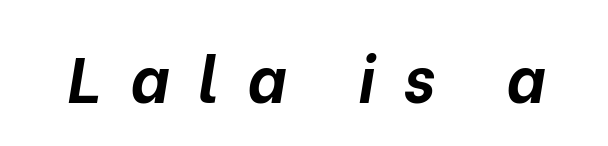
{"italic": "yes", "lean": "right", "slant_degrees": 10, "bold": "yes", "weight": "bold", "width": "normal", "stroke_contrast": "low", "x_height": "medium", "monospaced": "no", "underline": "no", "letter_spacing": "wide", "letter_spacing_em": 0.44, "glyph_px": 64}
